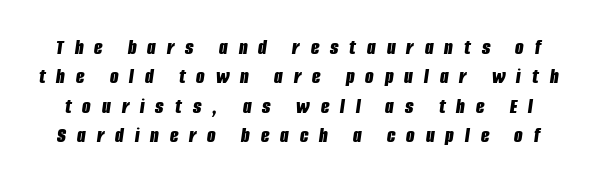
The image shows 22 px bold type, italic (leaning right); set normal line spacing (1.33x), unusually wide letter spacing (+0.5 em), not underlined.
